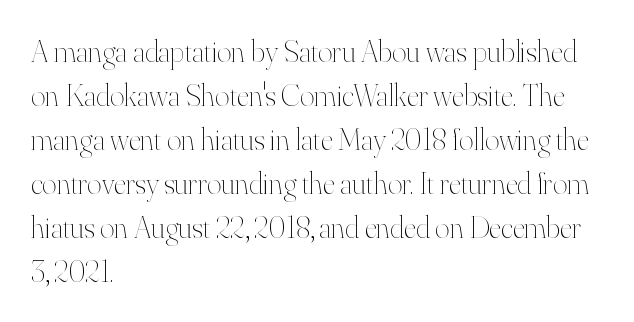
{"italic": "no", "bold": "no", "weight": "thin", "width": "normal", "stroke_contrast": "high", "x_height": "small", "monospaced": "no", "underline": "no", "align": "left", "line_spacing": "normal", "line_spacing_ratio": 1.42, "letter_spacing": "normal", "letter_spacing_em": 0.0, "glyph_px": 31}
